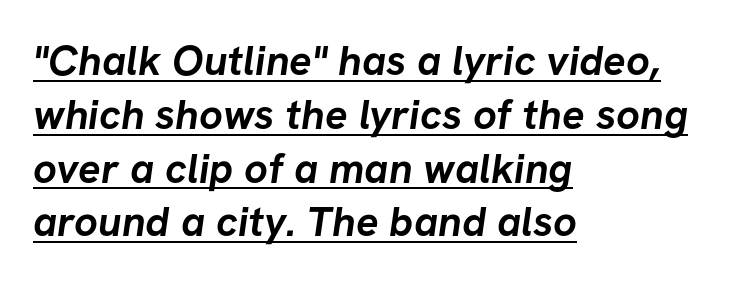
The glyphs are accompanied by a horizontal stroke just below them. Regarding leading, the lines here are spaced in the standard way. The rag falls on the right side of this text block. The designer went with a sans here, leaving each stem footless. A typesetter would call this proportional, since set widths differ per character.
